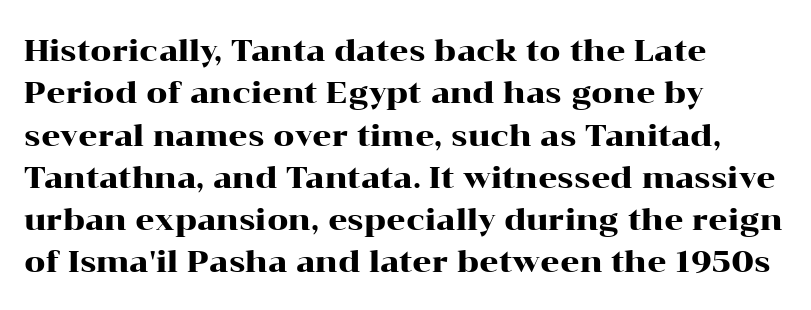
{"serif": "yes", "italic": "no", "width": "wide", "stroke_contrast": "high", "x_height": "medium", "monospaced": "no", "underline": "no", "align": "left", "line_spacing": "normal", "line_spacing_ratio": 1.41, "letter_spacing": "normal", "letter_spacing_em": 0.0, "glyph_px": 30}
